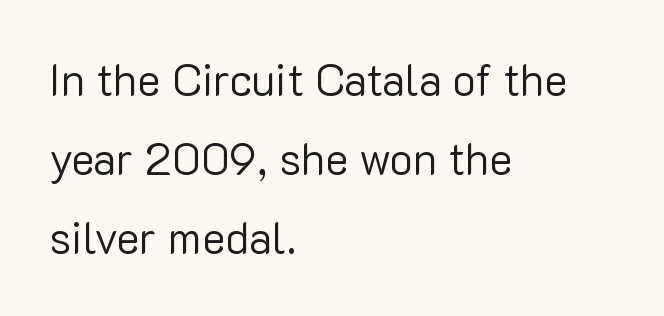
{"serif": "no", "italic": "no", "bold": "no", "weight": "regular", "width": "normal", "stroke_contrast": "low", "x_height": "medium", "monospaced": "no", "underline": "no", "align": "left", "line_spacing_ratio": 1.8, "letter_spacing": "normal", "letter_spacing_em": 0.0, "glyph_px": 44}
